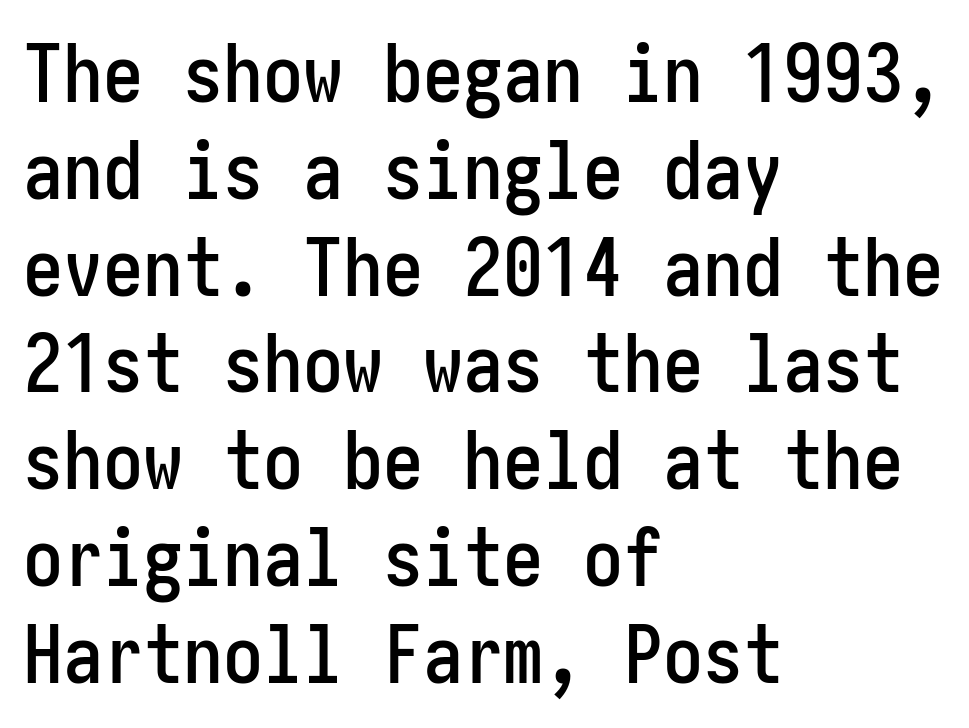
{"serif": "no", "italic": "no", "width": "condensed", "stroke_contrast": "low", "x_height": "medium", "underline": "no", "align": "left", "line_spacing_ratio": 1.21, "letter_spacing": "normal", "letter_spacing_em": 0.0, "glyph_px": 80}
